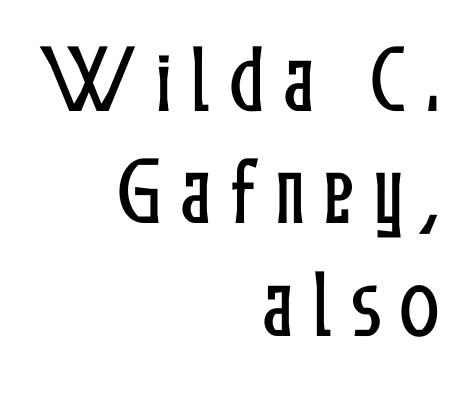
Q: Is the text italic (slanted)? A: No, it is upright.
Q: Is the text underlined? A: No.
Q: How is the paragraph aligned? A: Right-aligned.
Q: Is the spacing between letters normal or unusually wide? A: Unusually wide.
Q: Is the spacing between lines tight, normal or loose? A: Normal.
Q: Width (condensed, normal, or wide)? A: Condensed.
Q: Stroke contrast? A: Low.
Q: x-height? A: Medium.
Q: Monospaced? A: No.
